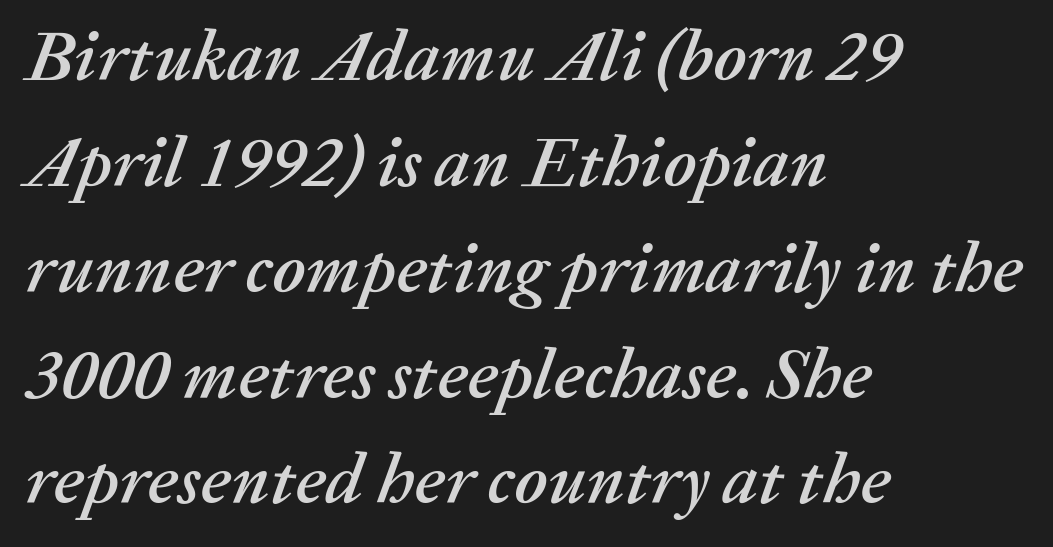
The words here are not underlined. These lines are set flush left with a ragged right edge. This block has exactly the height ordinary leading produces. Spacing verdict: proportional, widths tailored to each character. You can tell it's italic because the verticals aren't actually vertical. This sample uses plain, unmodified letter spacing.
